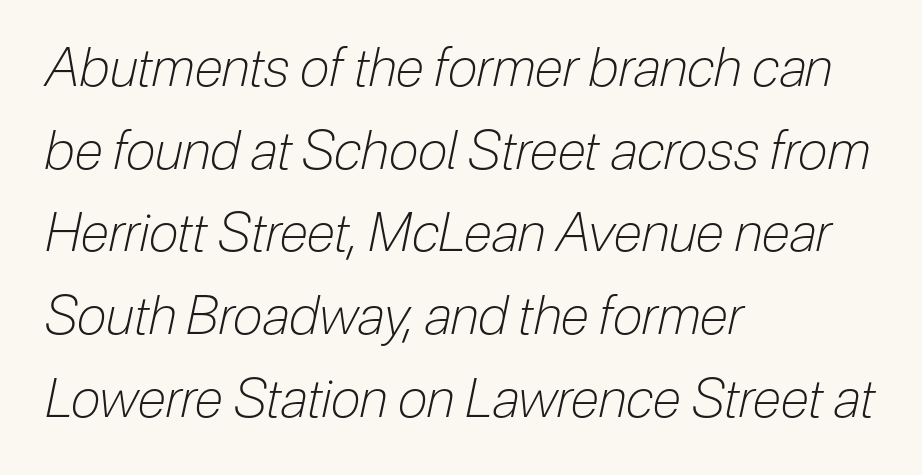
Q: Is the text bold? A: No.
Q: Is the text italic (slanted)? A: Yes, it leans right by about 12 degrees.
Q: Is the text underlined? A: No.
Q: How is the paragraph aligned? A: Left-aligned.
Q: Is the spacing between letters normal or unusually wide? A: Normal.
Q: Is the spacing between lines tight, normal or loose? A: Normal.
Q: Width (condensed, normal, or wide)? A: Condensed.
Q: Stroke contrast? A: Low.
Q: x-height? A: Medium.
Q: Monospaced? A: No.
